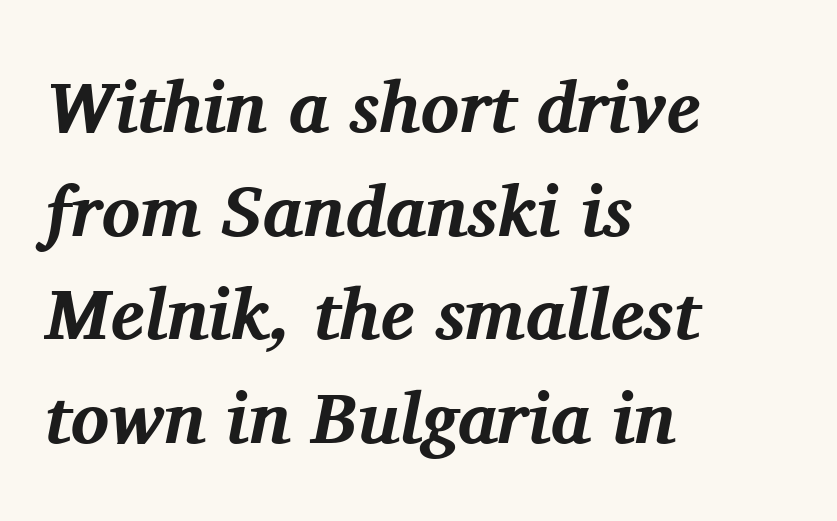
{"serif": "yes", "italic": "yes", "lean": "right", "slant_degrees": 11, "bold": "yes", "weight": "bold", "width": "normal", "stroke_contrast": "medium", "x_height": "medium", "monospaced": "no", "underline": "no", "align": "left", "line_spacing": "normal", "line_spacing_ratio": 1.44, "letter_spacing": "normal", "letter_spacing_em": 0.0, "glyph_px": 72}
